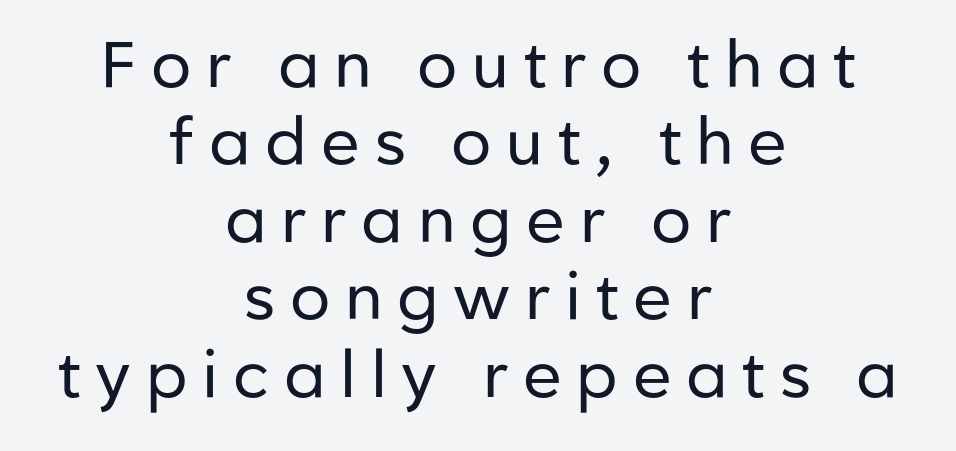
The image shows 64 px regular-weight sans-serif type, upright; set centered, line spacing 1.21x, unusually wide letter spacing (+0.23 em), not underlined; low stroke contrast and a medium x-height.
